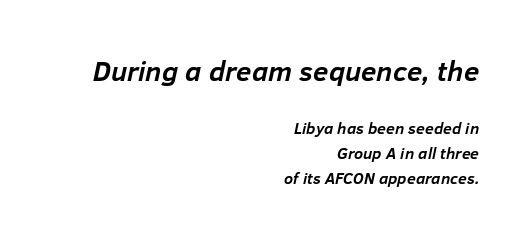
{"italic": "yes", "lean": "right", "slant_degrees": 12, "bold": "yes", "weight": "semibold", "width": "normal", "stroke_contrast": "low", "x_height": "medium", "monospaced": "no", "underline": "no", "align": "right", "line_spacing": "normal", "line_spacing_ratio": 1.56, "letter_spacing": "normal", "letter_spacing_em": 0.0, "larger_block": "first", "size_ratio": 1.75, "glyph_px": 28}
